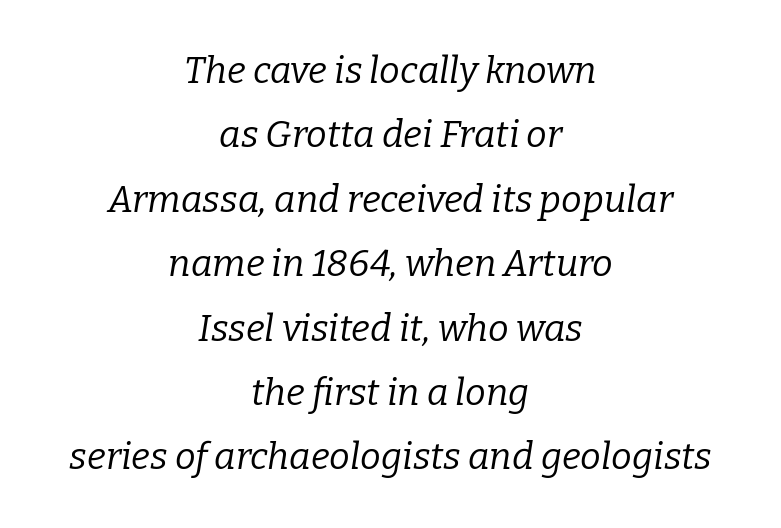
The image shows 37 px regular-weight serif type, italic (leaning right); set centered, line spacing 1.74x, normal letter spacing, not underlined; low stroke contrast and a medium x-height.
